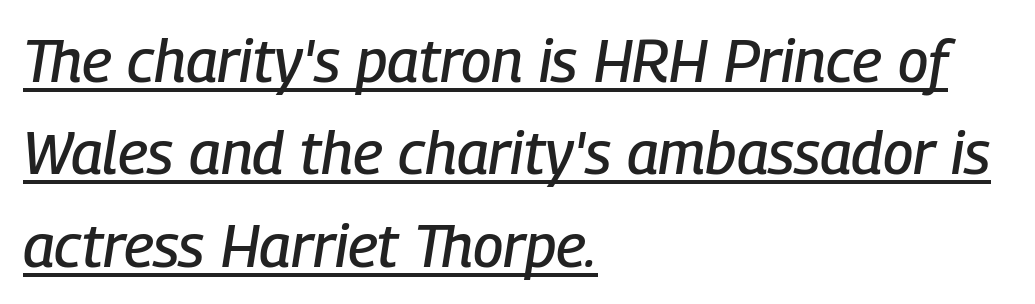
The image shows 60 px condensed type, italic (leaning right); set left-aligned, normal line spacing (1.54x), normal letter spacing, underlined; low stroke contrast and a medium x-height.
